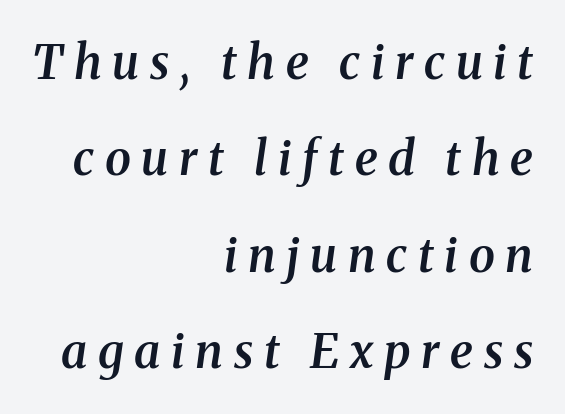
The strip under each line holds only bare page. Does the lettering tilt? It does — this is italic. Semibold letterforms, between regular and bold. Quick note: interline space is abundant.
